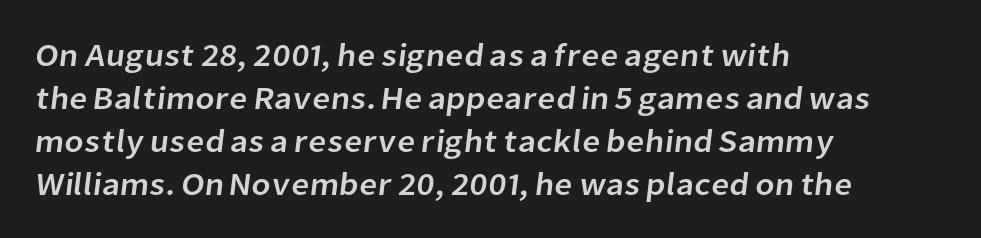
Q: Is the typeface a serif or a sans-serif typeface? A: Sans-serif.
Q: Is the text underlined? A: No.
Q: How is the paragraph aligned? A: Left-aligned.
Q: Is the spacing between letters normal or unusually wide? A: Normal.
Q: Is the spacing between lines tight, normal or loose? A: Normal.
Q: Width (condensed, normal, or wide)? A: Normal.
Q: Stroke contrast? A: Low.
Q: x-height? A: Medium.
Q: Monospaced? A: No.
